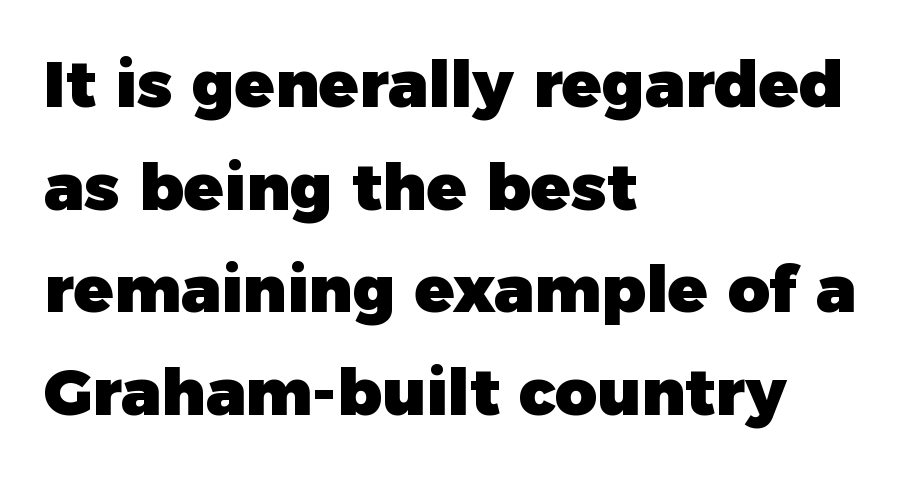
{"serif": "no", "italic": "no", "bold": "yes", "weight": "heavy", "width": "normal", "stroke_contrast": "low", "x_height": "medium", "monospaced": "no", "underline": "no", "align": "left", "line_spacing": "normal", "line_spacing_ratio": 1.58, "letter_spacing": "normal", "letter_spacing_em": 0.0, "glyph_px": 65}
